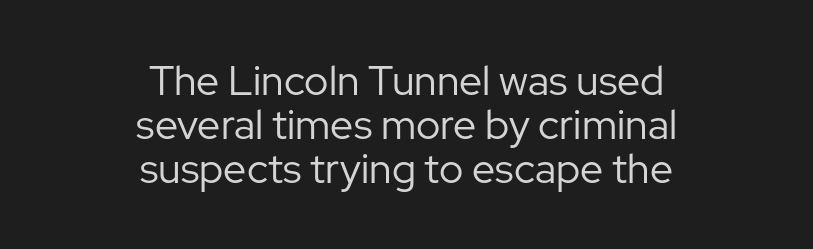
A bare baseline throughout the passage. Notice how the passage keeps no hard edge, just a central spine. Unlike italic type, these characters show no tilt at all. Looks like regular typesetting: each glyph gets only the width it needs. No feet cap the strokes, marking this as sans-serif type. Stroke thickness stays within the range of a standard reading face or lighter.
